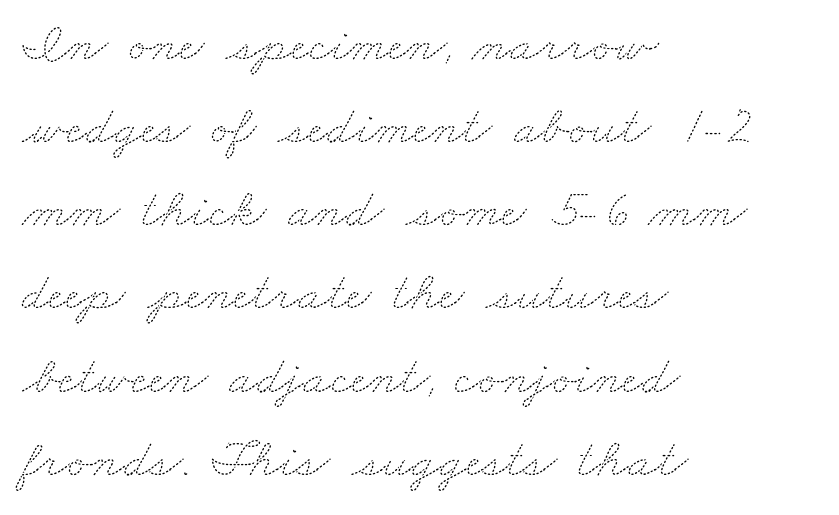
{"bold": "no", "weight": "thin", "width": "wide", "stroke_contrast": "medium", "x_height": "small", "monospaced": "no", "underline": "no", "align": "left", "line_spacing": "normal", "line_spacing_ratio": 1.54, "letter_spacing": "normal", "letter_spacing_em": 0.0, "glyph_px": 54}
